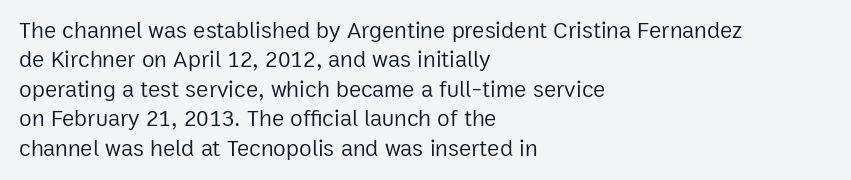
{"italic": "no", "bold": "no", "underline": "no", "align": "left", "line_spacing": "normal", "line_spacing_ratio": 1.28, "letter_spacing": "normal", "letter_spacing_em": 0.0, "glyph_px": 23}
